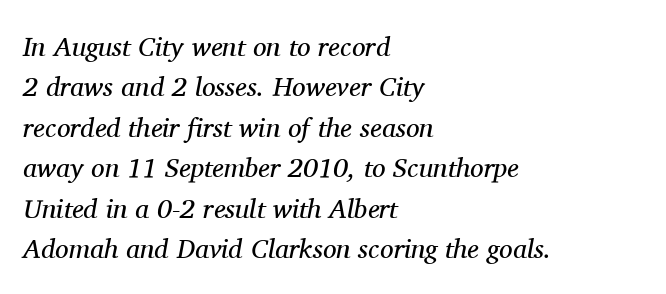
The zone under the glyphs is completely vacant. The letterforms sit shoulder to shoulder at normal distance. Normally led — the rows are evenly, conventionally spaced. The font sits on the lighter half of the weight spectrum, regular included. Casual observation: everything's shoved over to the left.
